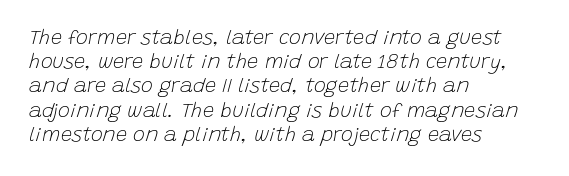
The image shows 20 px text type, italic (leaning right); set left-aligned, line spacing 1.21x, normal letter spacing, not underlined.
